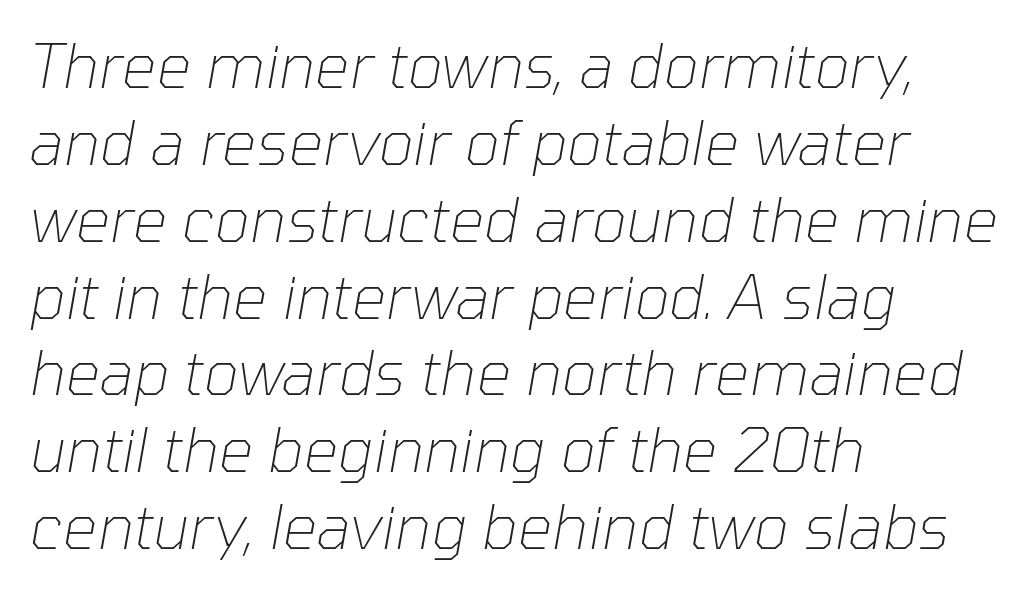
The image shows 61 px thin type, italic (leaning right); set left-aligned, normal line spacing (1.26x), normal letter spacing, not underlined; low stroke contrast and a medium x-height.
